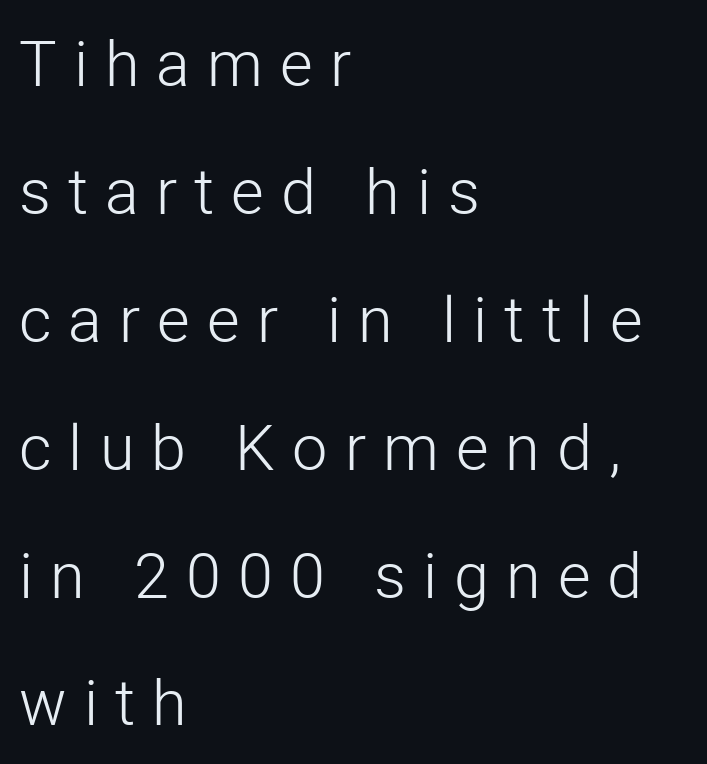
{"serif": "no", "italic": "no", "bold": "no", "weight": "light", "width": "normal", "stroke_contrast": "low", "x_height": "medium", "monospaced": "no", "underline": "no", "align": "left", "line_spacing": "loose", "line_spacing_ratio": 2.03, "letter_spacing": "wide", "letter_spacing_em": 0.27, "glyph_px": 63}
